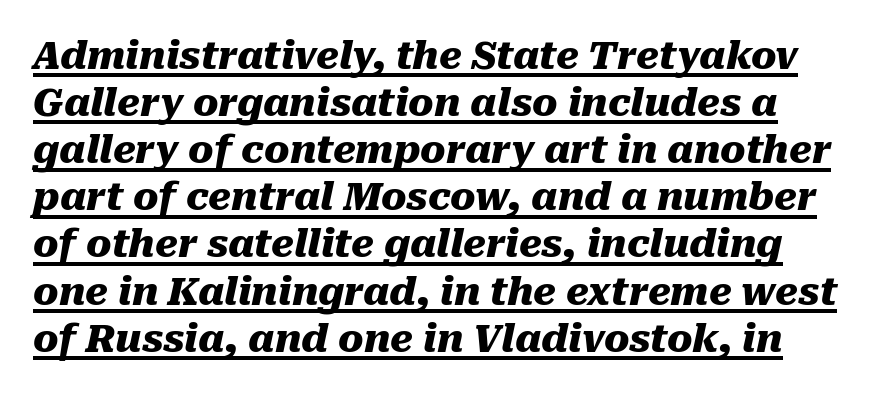
Varying glyph widths throughout — classic text-font behaviour. Bold? Absolutely — the strokes are thick and heavy. If you drew a line through each stem, it would be angled. Students, note that the glyphs here touch the page at normal intervals. The lettering is marked with a stroke running underneath it.
